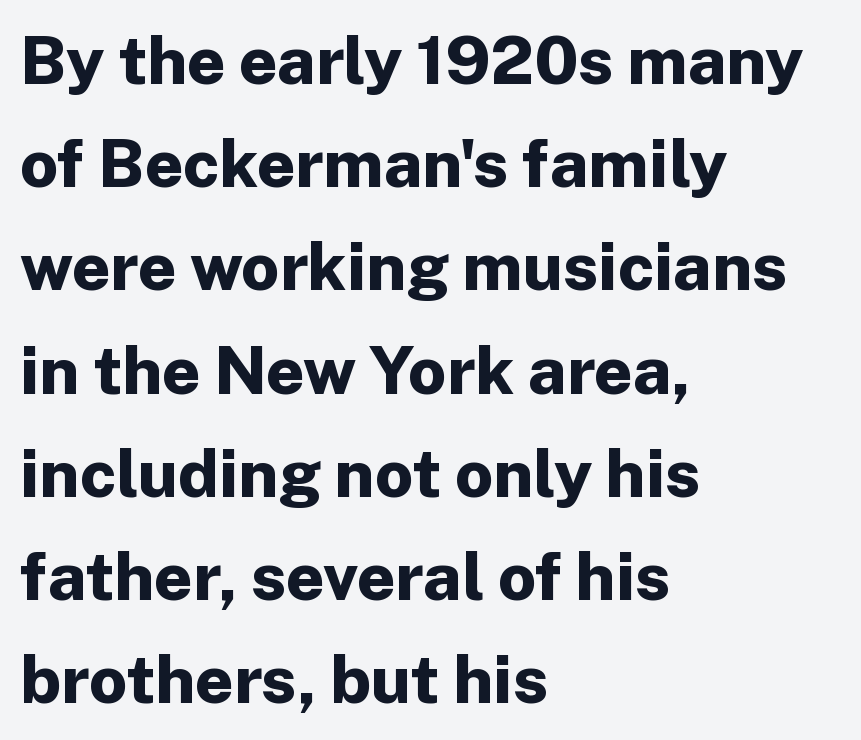
Q: Is the text bold? A: Yes.
Q: Is the text italic (slanted)? A: No, it is upright.
Q: Is the typeface a serif or a sans-serif typeface? A: Sans-serif.
Q: Is the text underlined? A: No.
Q: How is the paragraph aligned? A: Left-aligned.
Q: Is the spacing between letters normal or unusually wide? A: Normal.
Q: Is the spacing between lines tight, normal or loose? A: Normal.
Q: Width (condensed, normal, or wide)? A: Normal.
Q: Stroke contrast? A: Low.
Q: x-height? A: Medium.
Q: Monospaced? A: No.
